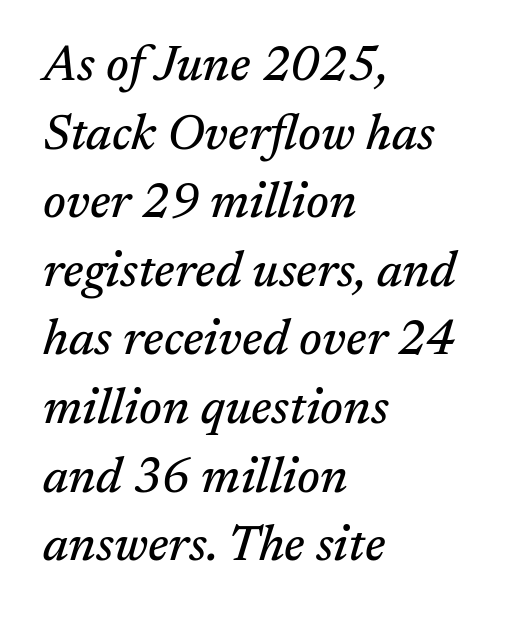
Underlining? Definitely not there. One-word summary of the alignment: left. The passage shown is typed in a proportional face where columns would drift. Letter spacing: default.
